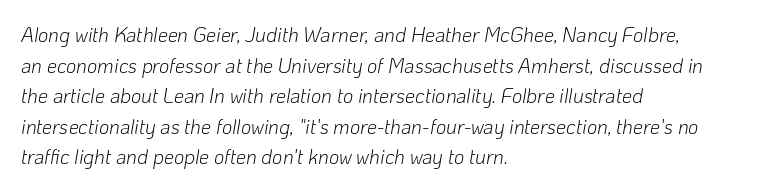
Q: Is the text bold? A: No.
Q: Is the text italic (slanted)? A: Yes, it leans right by about 10 degrees.
Q: Is the text underlined? A: No.
Q: How is the paragraph aligned? A: Left-aligned.
Q: Is the spacing between letters normal or unusually wide? A: Normal.
Q: Is the spacing between lines tight, normal or loose? A: Normal.
